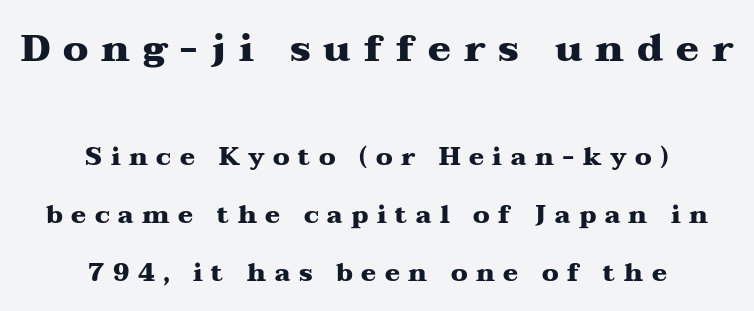
{"serif": "yes", "italic": "no", "bold": "yes", "weight": "heavy", "width": "wide", "stroke_contrast": "medium", "x_height": "medium", "monospaced": "no", "underline": "no", "align": "center", "line_spacing": "loose", "line_spacing_ratio": 2.32, "letter_spacing": "wide", "letter_spacing_em": 0.34, "larger_block": "first", "size_ratio": 1.52, "glyph_px": 38}
